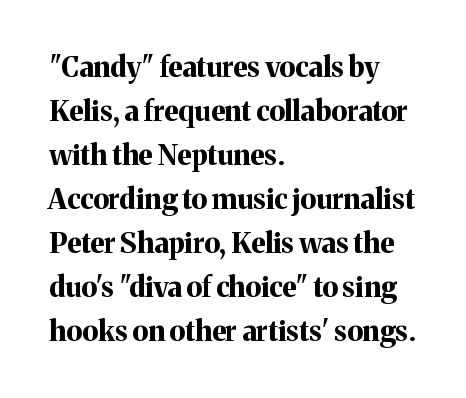
Q: Is the text bold? A: Yes.
Q: Is the text italic (slanted)? A: No, it is upright.
Q: Is the typeface a serif or a sans-serif typeface? A: Serif.
Q: Is the text underlined? A: No.
Q: How is the paragraph aligned? A: Left-aligned.
Q: Is the spacing between letters normal or unusually wide? A: Normal.
Q: Is the spacing between lines tight, normal or loose? A: Normal.
Q: Width (condensed, normal, or wide)? A: Normal.
Q: Stroke contrast? A: Medium.
Q: x-height? A: Medium.
Q: Monospaced? A: No.
